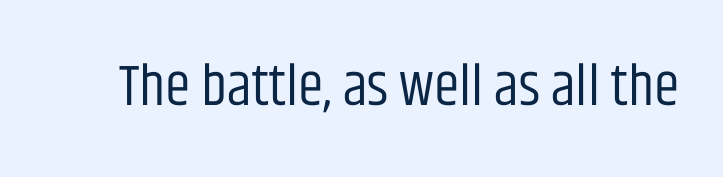
The image shows 58 px regular-weight, condensed sans-serif type, upright; set normal letter spacing, not underlined; low stroke contrast and a large x-height.
